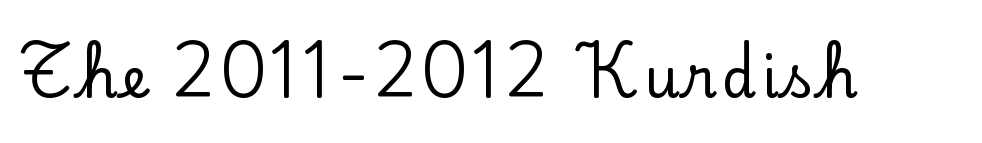
Q: Is the text italic (slanted)? A: No, it is upright.
Q: Is the typeface a serif or a sans-serif typeface? A: Serif.
Q: Is the text underlined? A: No.
Q: Width (condensed, normal, or wide)? A: Normal.
Q: Stroke contrast? A: Low.
Q: x-height? A: Small.
Q: Monospaced? A: No.
